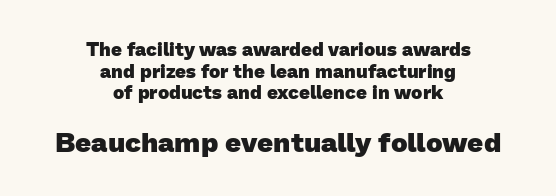
Q: Is the text bold? A: Yes.
Q: Is the typeface a serif or a sans-serif typeface? A: Sans-serif.
Q: Is the text underlined? A: No.
Q: How is the paragraph aligned? A: Centered.
Q: Is the spacing between letters normal or unusually wide? A: Normal.
Q: Is the spacing between lines tight, normal or loose? A: Tight.
Q: Which block of text is set in a larger size, the first (top) or the second (bottom)? A: The second (bottom) one.
Q: Width (condensed, normal, or wide)? A: Normal.
Q: Stroke contrast? A: Low.
Q: x-height? A: Medium.
Q: Monospaced? A: No.
